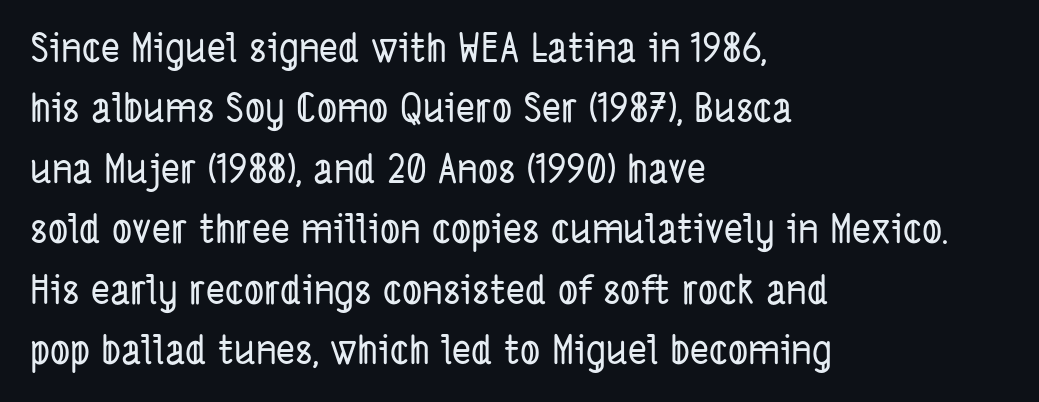
The image shows 40 px condensed sans-serif type; set left-aligned, normal line spacing (1.51x), normal letter spacing, not underlined; low stroke contrast and a medium x-height.
